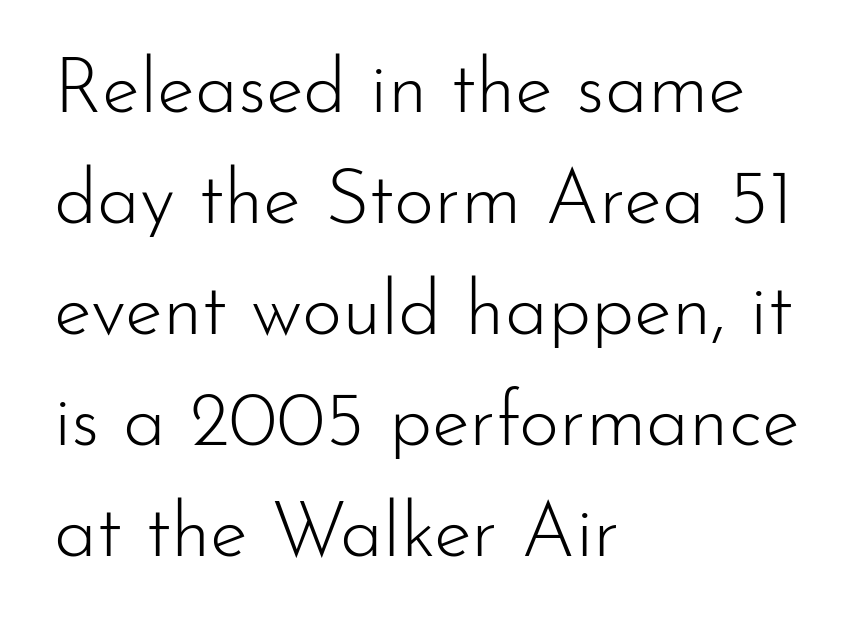
The image shows 77 px light sans-serif type, upright; set left-aligned, normal line spacing (1.44x), normal letter spacing, not underlined; low stroke contrast and a small x-height.
